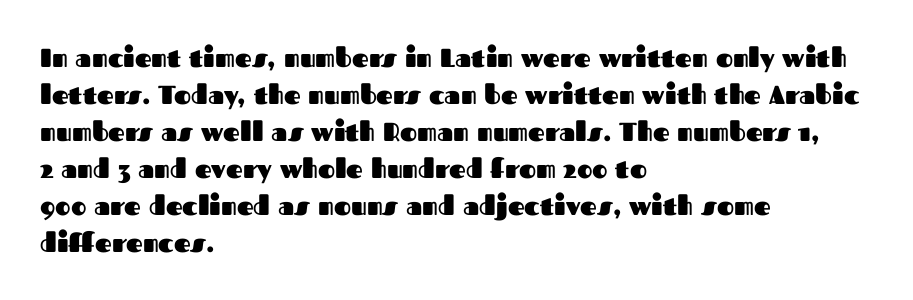
The image shows 26 px bold type, upright; set left-aligned, normal line spacing (1.42x), normal letter spacing, not underlined.
